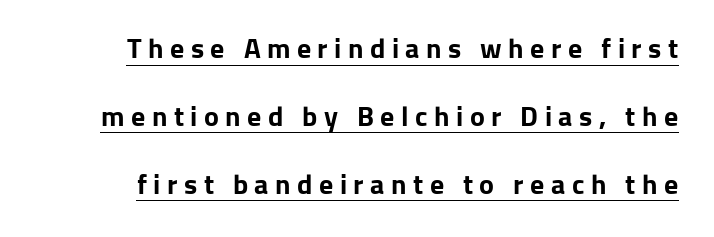
How would I describe the line gaps? Wide and relaxed. Every character sits straight up, as roman type does. Typographically, this falls in the sans-serif category. The passage shown is emphatically bold. Does extra space separate the letters? Yes, quite a lot of it.
